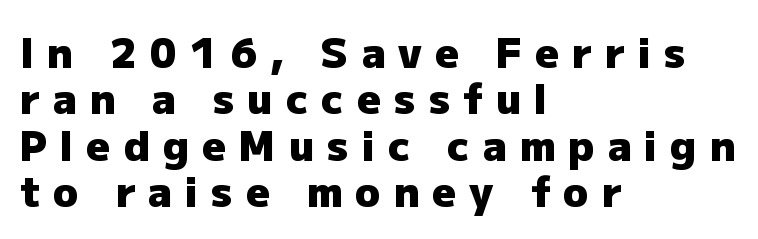
{"serif": "no", "italic": "no", "bold": "yes", "weight": "heavy", "width": "normal", "stroke_contrast": "low", "x_height": "medium", "monospaced": "no", "underline": "no", "align": "left", "line_spacing": "tight", "line_spacing_ratio": 1.13, "letter_spacing": "wide", "letter_spacing_em": 0.32, "glyph_px": 41}
